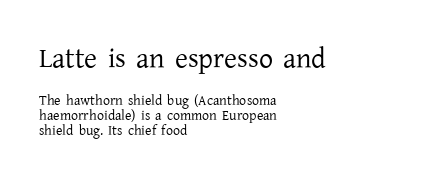
Visually, the top section dominates because its glyphs are scaled up. Every character sits straight up, as roman type does. Weight: regular or lighter. A typesetter would label this face a serif.
